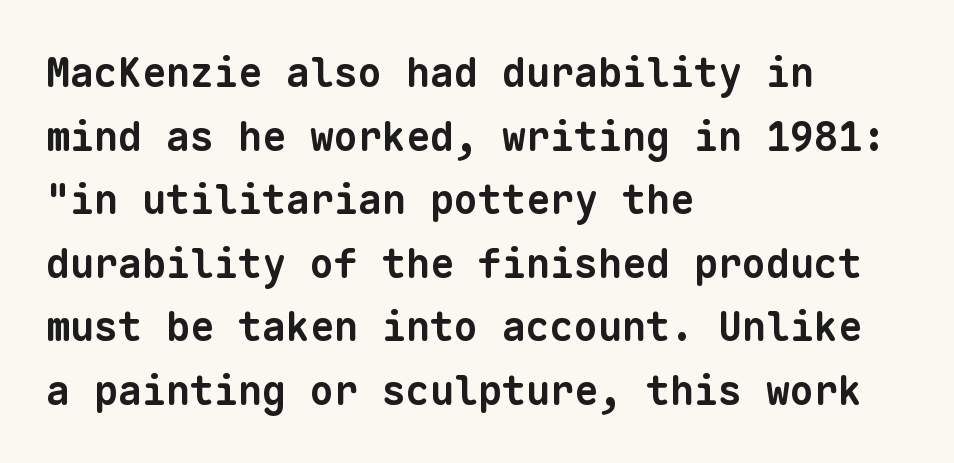
The image shows 40 px bold sans-serif type, monospaced; set left-aligned, normal line spacing (1.59x), normal letter spacing, not underlined; low stroke contrast and a medium x-height.
